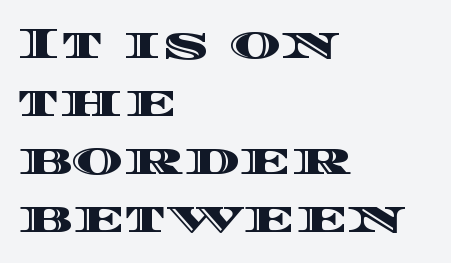
{"italic": "no", "width": "wide", "x_height": "large", "monospaced": "no", "underline": "no", "align": "left", "line_spacing": "normal", "line_spacing_ratio": 1.32, "letter_spacing": "normal", "letter_spacing_em": 0.0, "glyph_px": 44}
